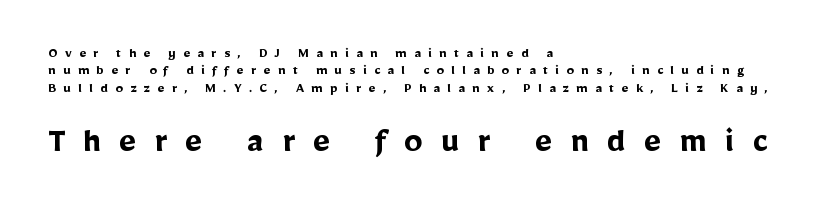
The image shows 37 px semibold sans-serif type, upright; set left-aligned, line spacing 1.16x, unusually wide letter spacing (+0.49 em), not underlined; the second (bottom) block is 2.47x larger; low stroke contrast and a medium x-height.
